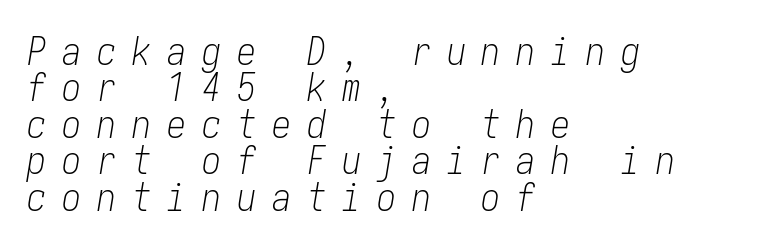
Q: Is the text bold? A: No.
Q: Is the text italic (slanted)? A: Yes, it leans right by about 10 degrees.
Q: Is the text underlined? A: No.
Q: How is the paragraph aligned? A: Left-aligned.
Q: Is the spacing between letters normal or unusually wide? A: Unusually wide.
Q: Is the spacing between lines tight, normal or loose? A: Tight.
Q: Width (condensed, normal, or wide)? A: Condensed.
Q: Stroke contrast? A: Low.
Q: x-height? A: Medium.
